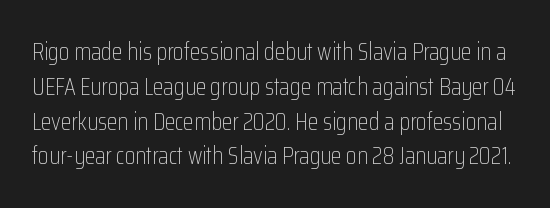
The image shows 24 px text type, upright; set normal line spacing (1.45x), normal letter spacing, not underlined.
